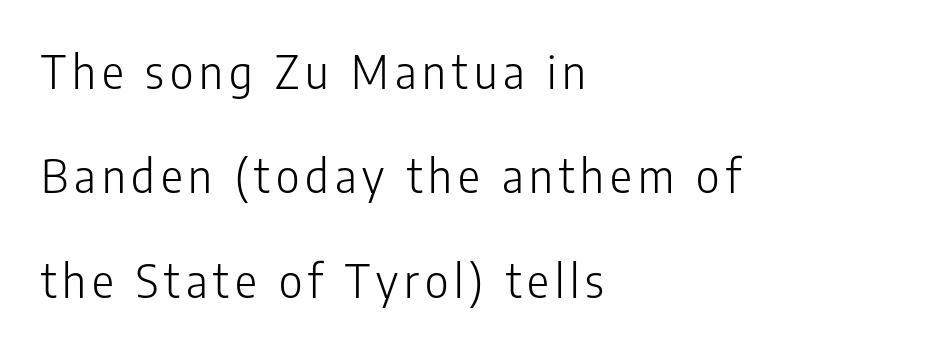
Layout note: lines flush left. Here the designer chose a conventional face with non-uniform glyph widths. Plain, unruled lines of type. Stem width sits at or under what a default text font uses. The lettering stays uniformly vertical, giving the passage a roman look. What kind of face is this? One without serifs — a sans.
